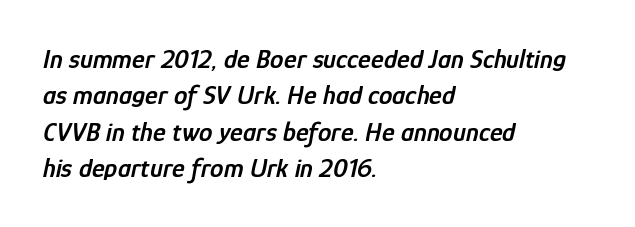
The image shows 27 px text type, italic (leaning right); set left-aligned, normal line spacing (1.35x), normal letter spacing, not underlined.
